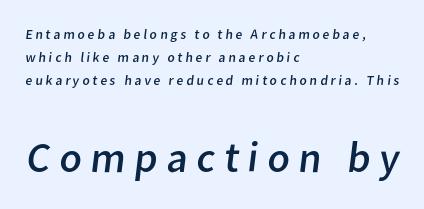
The image shows 43 px regular-weight sans-serif type; set left-aligned, normal line spacing (1.65x), unusually wide letter spacing (+0.2 em), not underlined; the second (bottom) block is 3.07x larger; low stroke contrast and a medium x-height.
